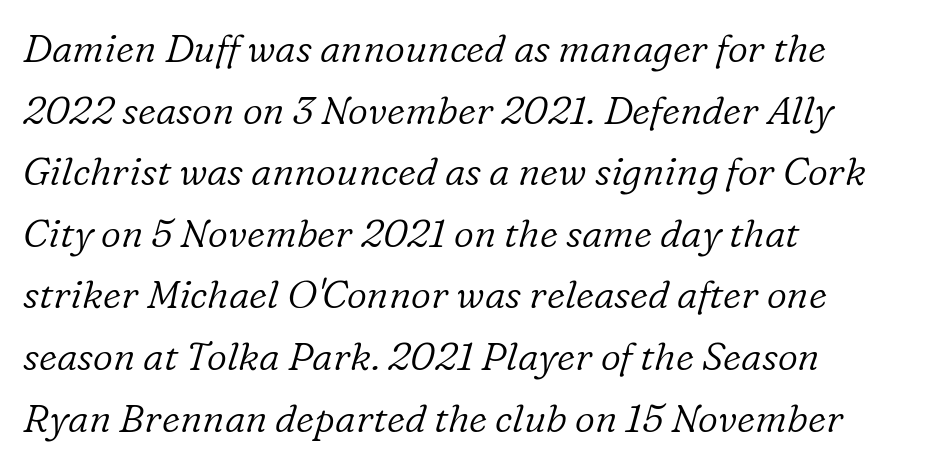
Alignment: flush left. The glyphs look as if they've been sheared to an angle. Looks like regular typesetting: each glyph gets only the width it needs. The gap between lines stays unmarked. Honestly, the row spacing looks completely unremarkable.
